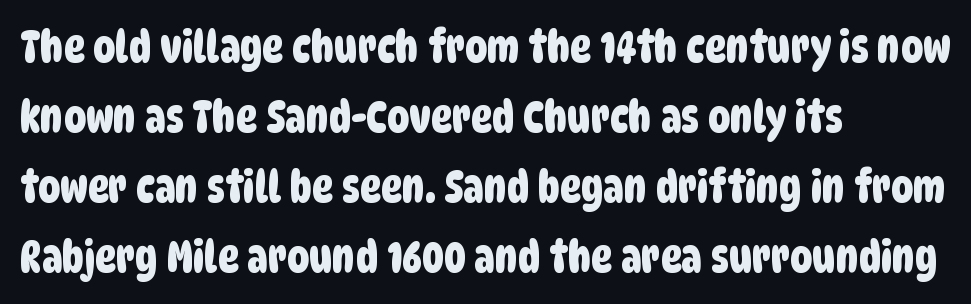
Q: Is the typeface a serif or a sans-serif typeface? A: Sans-serif.
Q: Is the text underlined? A: No.
Q: How is the paragraph aligned? A: Left-aligned.
Q: Is the spacing between letters normal or unusually wide? A: Normal.
Q: Is the spacing between lines tight, normal or loose? A: Normal.
Q: Width (condensed, normal, or wide)? A: Condensed.
Q: Stroke contrast? A: Low.
Q: x-height? A: Large.
Q: Monospaced? A: No.
